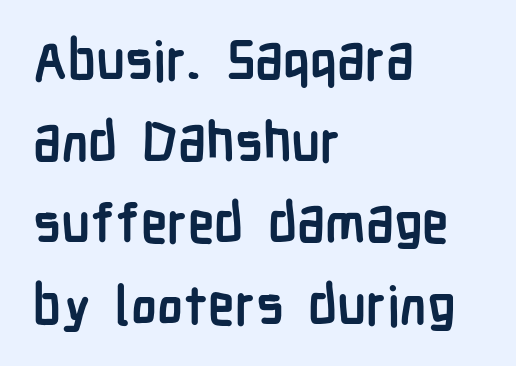
Q: Is the text bold? A: Yes.
Q: Is the text italic (slanted)? A: No, it is upright.
Q: Is the typeface a serif or a sans-serif typeface? A: Sans-serif.
Q: Is the text underlined? A: No.
Q: How is the paragraph aligned? A: Left-aligned.
Q: Is the spacing between letters normal or unusually wide? A: Normal.
Q: Is the spacing between lines tight, normal or loose? A: Normal.
Q: Width (condensed, normal, or wide)? A: Condensed.
Q: Stroke contrast? A: Low.
Q: x-height? A: Medium.
Q: Monospaced? A: No.
